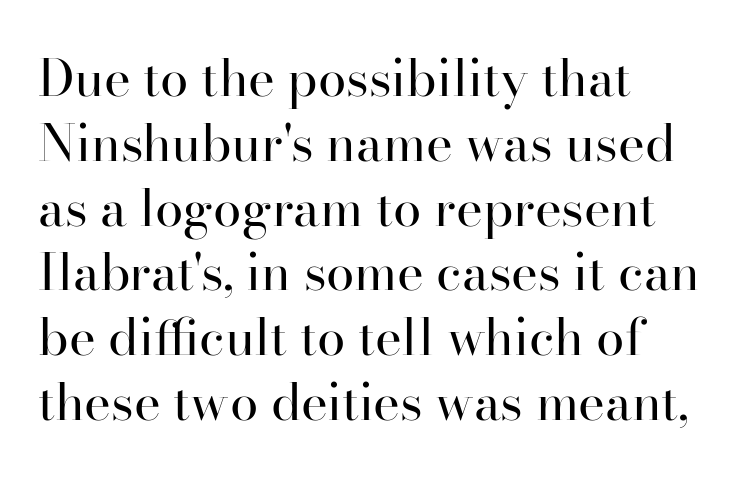
Anything drawn beneath the words? Only blank space. Interline gaps are of average width in this sample. Reading down the block, your eye returns to a fixed left position each line. You could call the tracking neutral — neither tight nor loose. This reads as an unemphasized weight, regular at the heaviest. Note: serifs present on the glyphs.
